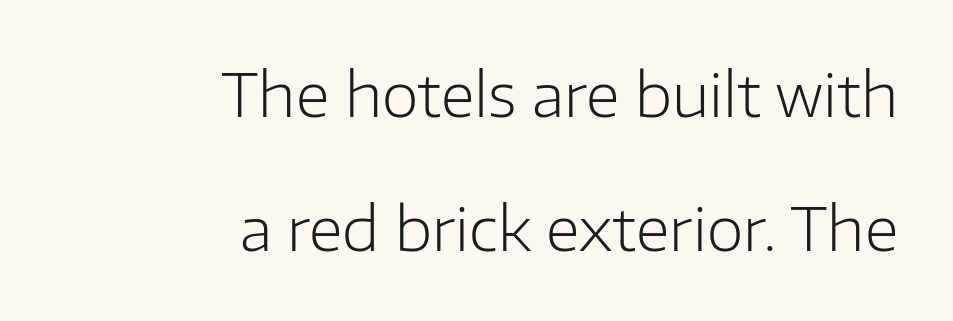
The image shows 60 px light sans-serif type, upright; set right-aligned, loose line spacing (2.24x), normal letter spacing, not underlined; low stroke contrast and a medium x-height.
